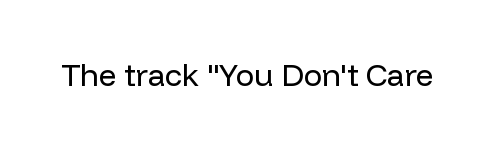
Varying glyph widths throughout — classic text-font behaviour. This sample uses plain, unmodified letter spacing. Nobody drew a line under any word here. Summary of weight: not heavy and not bold.
